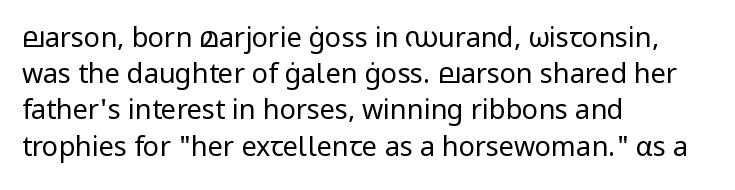
The strokes carry an ordinary text weight at most. Teacher's note: observe the even left margin — that is flush-left alignment. The lines sit at an ordinary, default distance from one another. Does extra space separate the letters? No, they use regular spacing. Posture: vertical. The specimen omits any rule beneath the text block's lines.
